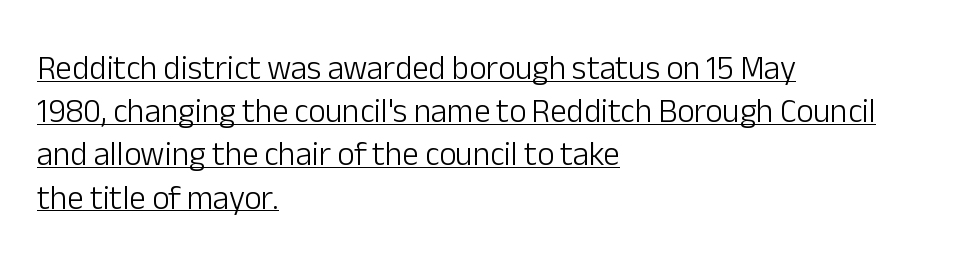
The image shows 33 px light sans-serif type, upright; set left-aligned, normal line spacing (1.31x), normal letter spacing, underlined; low stroke contrast and a medium x-height.
